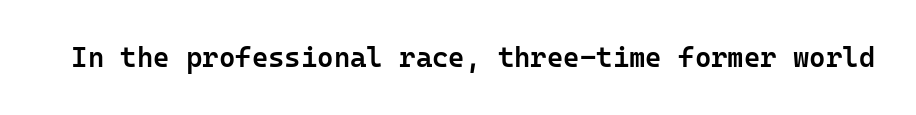
{"serif": "no", "italic": "no", "bold": "semi", "weight": "semibold", "width": "normal", "stroke_contrast": "low", "x_height": "medium", "monospaced": "yes", "underline": "no", "letter_spacing": "normal", "letter_spacing_em": 0.0, "glyph_px": 28}
